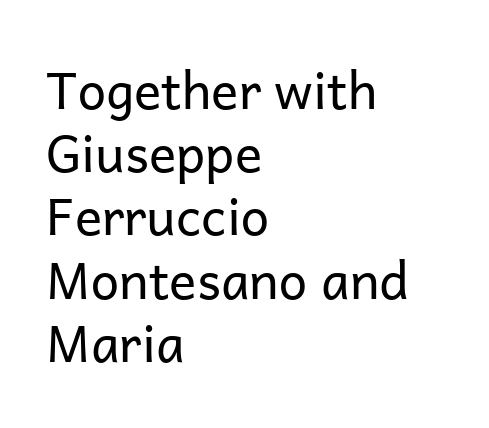
Q: Is the text bold? A: No.
Q: Is the text italic (slanted)? A: No, it is upright.
Q: Is the typeface a serif or a sans-serif typeface? A: Sans-serif.
Q: Is the text underlined? A: No.
Q: How is the paragraph aligned? A: Left-aligned.
Q: Is the spacing between letters normal or unusually wide? A: Normal.
Q: Width (condensed, normal, or wide)? A: Normal.
Q: Stroke contrast? A: Low.
Q: x-height? A: Medium.
Q: Monospaced? A: No.
